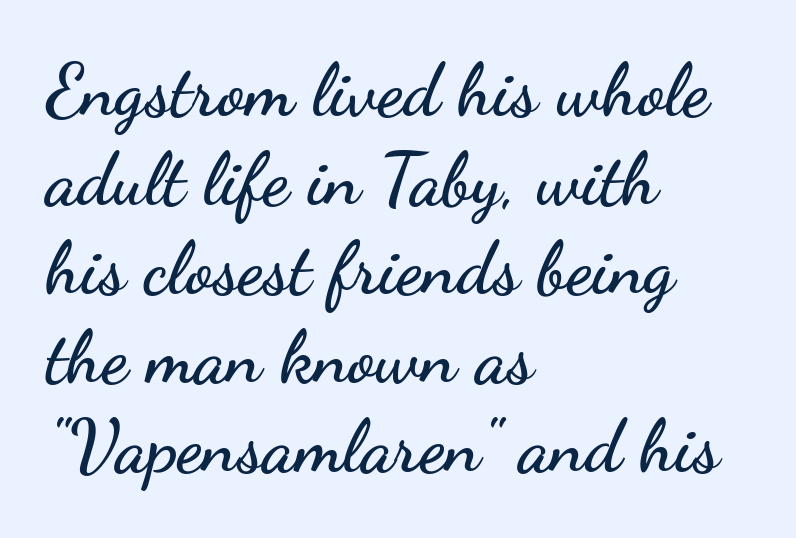
Q: Is the text italic (slanted)? A: Yes.
Q: Is the typeface a serif or a sans-serif typeface? A: Sans-serif.
Q: Is the text underlined? A: No.
Q: How is the paragraph aligned? A: Left-aligned.
Q: Is the spacing between letters normal or unusually wide? A: Normal.
Q: Width (condensed, normal, or wide)? A: Wide.
Q: Stroke contrast? A: Low.
Q: x-height? A: Small.
Q: Monospaced? A: No.
